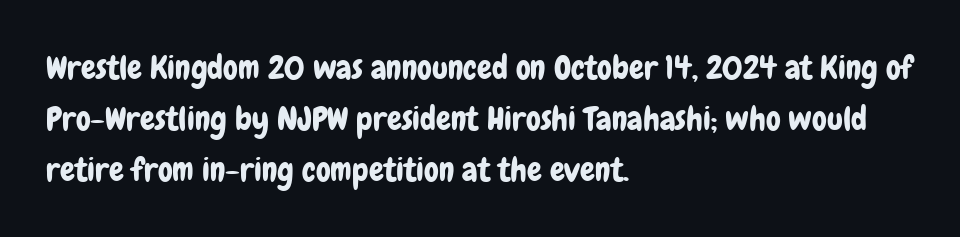
The image shows 33 px condensed sans-serif type, upright; set left-aligned, normal line spacing (1.54x), normal letter spacing, not underlined; low stroke contrast and a medium x-height.
